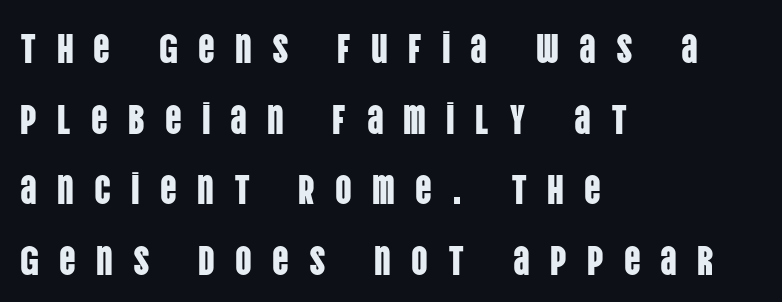
The image shows 41 px condensed sans-serif type, upright; set left-aligned, line spacing 1.72x, unusually wide letter spacing (+0.49 em), not underlined; low stroke contrast and a large x-height.
